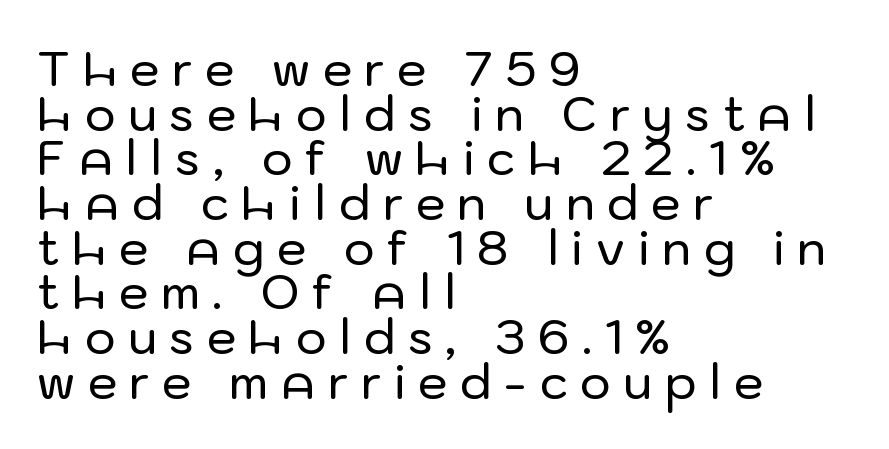
Closely set lines give the paragraph a compact silhouette. Line starts are locked; line ends wander. The lettering stays uniformly vertical, giving the passage a roman look. A typesetter would call this heavily tracked-out type. Note: no serifs on the glyphs.
